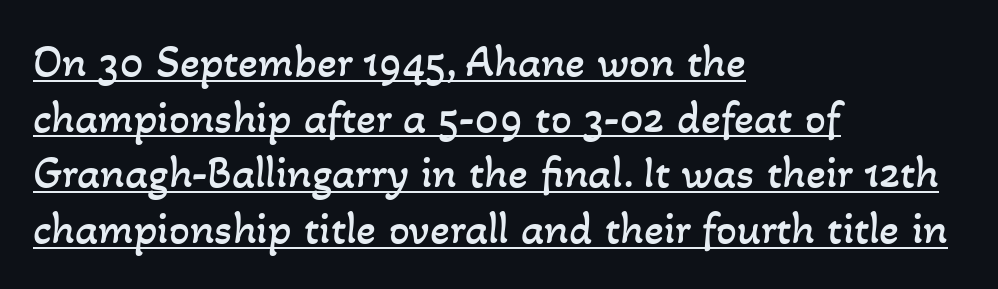
{"bold": "no", "weight": "regular", "width": "normal", "stroke_contrast": "low", "x_height": "small", "monospaced": "no", "underline": "yes", "align": "left", "line_spacing_ratio": 1.21, "letter_spacing": "normal", "letter_spacing_em": 0.0, "glyph_px": 46}
